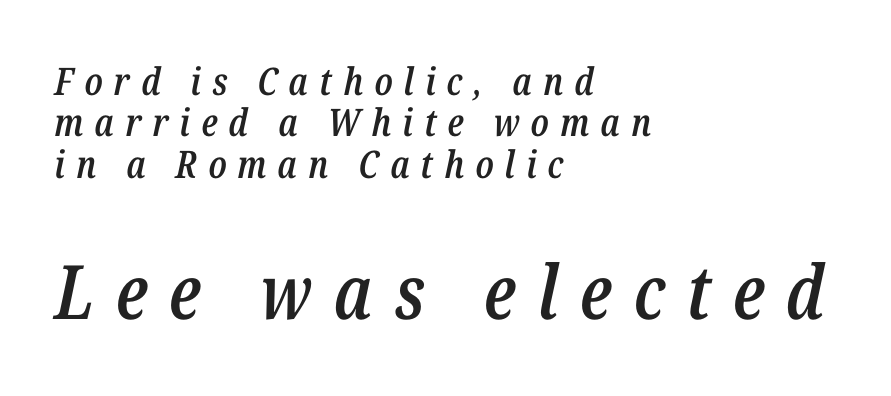
Q: Is the text bold? A: Semi-bold.
Q: Is the text italic (slanted)? A: Yes, it leans right by about 12 degrees.
Q: Is the text underlined? A: No.
Q: How is the paragraph aligned? A: Left-aligned.
Q: Is the spacing between letters normal or unusually wide? A: Unusually wide.
Q: Is the spacing between lines tight, normal or loose? A: Tight.
Q: Which block of text is set in a larger size, the first (top) or the second (bottom)? A: The second (bottom) one.
Q: Width (condensed, normal, or wide)? A: Condensed.
Q: Stroke contrast? A: Low.
Q: x-height? A: Medium.
Q: Monospaced? A: No.
